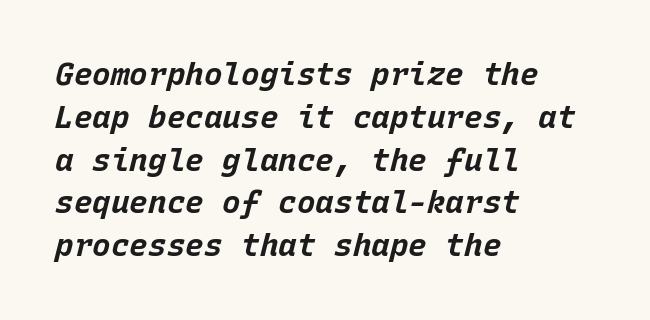
The sample has been set heavy, in full bold. Successive baselines arrive at the customary interval. There is no visible air inserted between adjacent glyphs. A typesetter would call this monospace, since all characters share one set width. The passage shown is not underscored anywhere.
